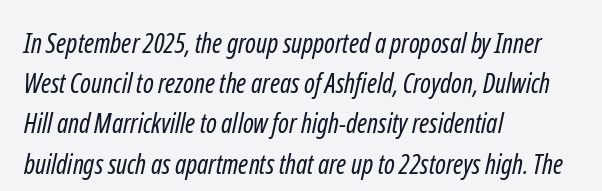
Q: Is the text bold? A: No.
Q: Is the text underlined? A: No.
Q: How is the paragraph aligned? A: Left-aligned.
Q: Is the spacing between letters normal or unusually wide? A: Normal.
Q: Is the spacing between lines tight, normal or loose? A: Normal.
